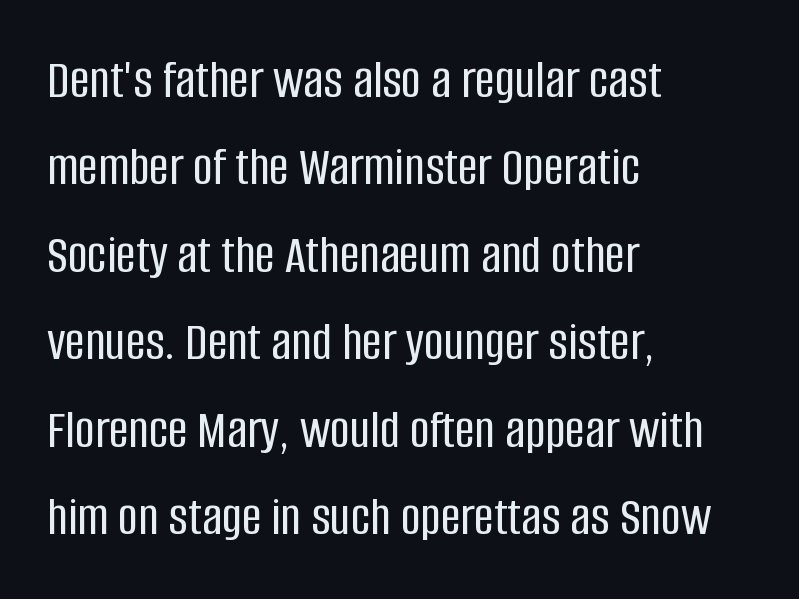
The image shows 55 px condensed sans-serif type, upright; set left-aligned, normal line spacing (1.59x), normal letter spacing, not underlined; low stroke contrast and a large x-height.
